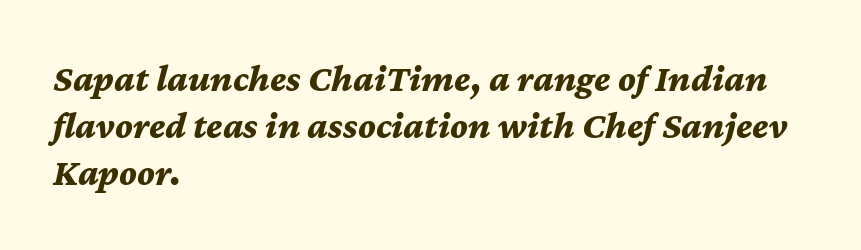
The image shows 38 px bold type, italic (leaning right); set left-aligned, line spacing 1.24x, normal letter spacing, not underlined; medium stroke contrast and a medium x-height.
